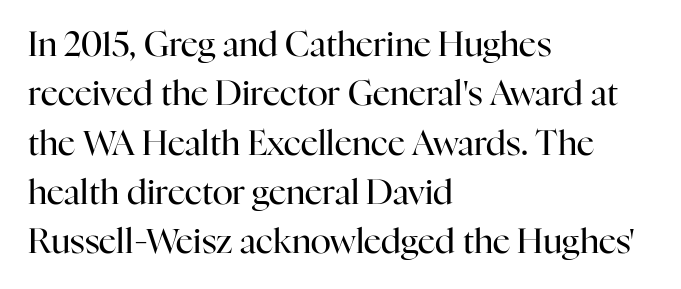
The glyphs are unaccompanied by any horizontal stroke below them. The typography opts for an upright posture over an oblique one. A normal amount of white space separates one row of letters from the next. Each letter keeps its own natural width here, so spacing adapts to shape. The paragraph has a hard left edge and a soft right edge. In terms of letterform style, serifs are clearly present.
